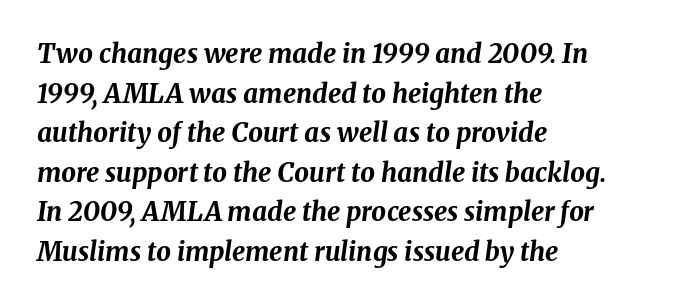
Q: Is the text bold? A: Yes.
Q: Is the text italic (slanted)? A: Yes, it leans right by about 8 degrees.
Q: Is the text underlined? A: No.
Q: How is the paragraph aligned? A: Left-aligned.
Q: Is the spacing between letters normal or unusually wide? A: Normal.
Q: Is the spacing between lines tight, normal or loose? A: Normal.
